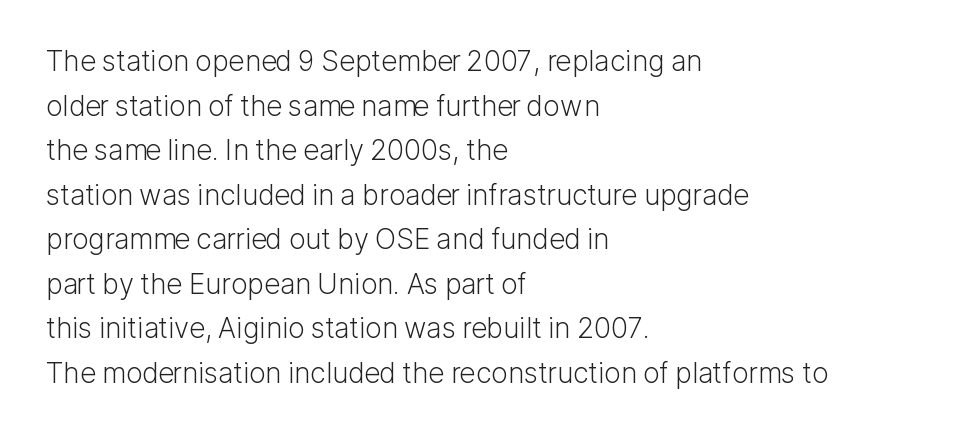
{"serif": "no", "italic": "no", "bold": "no", "weight": "light", "width": "normal", "stroke_contrast": "low", "x_height": "medium", "monospaced": "no", "underline": "no", "align": "left", "line_spacing": "normal", "line_spacing_ratio": 1.59, "letter_spacing": "normal", "letter_spacing_em": 0.0, "glyph_px": 28}
